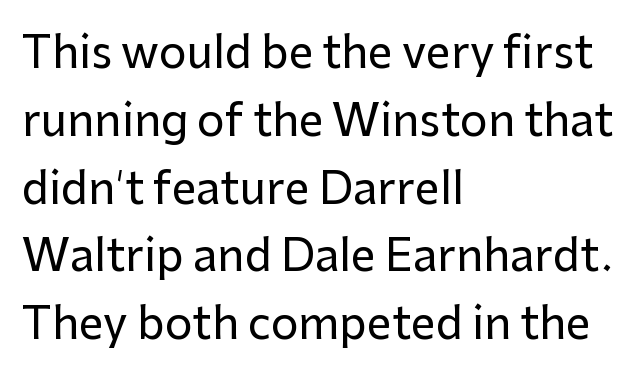
{"serif": "no", "italic": "no", "width": "normal", "stroke_contrast": "low", "x_height": "medium", "monospaced": "no", "underline": "no", "align": "left", "line_spacing": "normal", "line_spacing_ratio": 1.54, "letter_spacing": "normal", "letter_spacing_em": 0.0, "glyph_px": 44}
